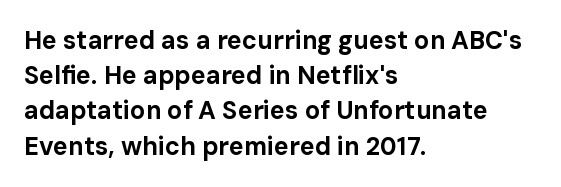
{"italic": "no", "bold": "yes", "underline": "no", "align": "left", "line_spacing": "normal", "line_spacing_ratio": 1.41, "letter_spacing": "normal", "letter_spacing_em": 0.0, "glyph_px": 25}
